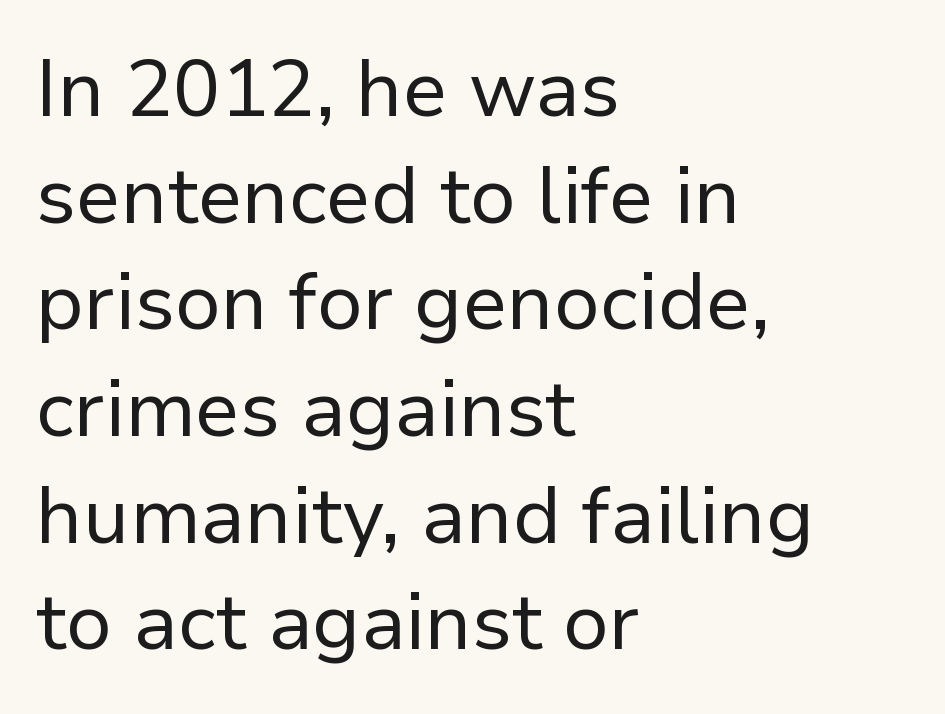
{"serif": "no", "italic": "no", "bold": "no", "weight": "regular", "width": "normal", "stroke_contrast": "low", "x_height": "medium", "monospaced": "no", "underline": "no", "align": "left", "line_spacing": "normal", "line_spacing_ratio": 1.35, "letter_spacing": "normal", "letter_spacing_em": 0.0, "glyph_px": 79}
